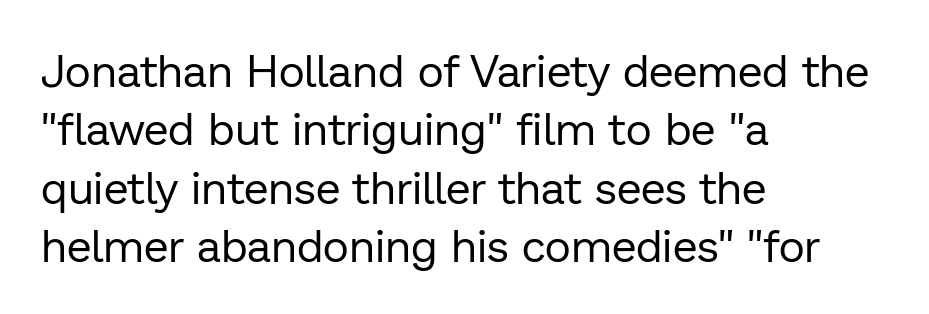
The image shows 45 px regular-weight sans-serif type, upright; set left-aligned, normal line spacing (1.3x), normal letter spacing, not underlined; low stroke contrast and a medium x-height.
